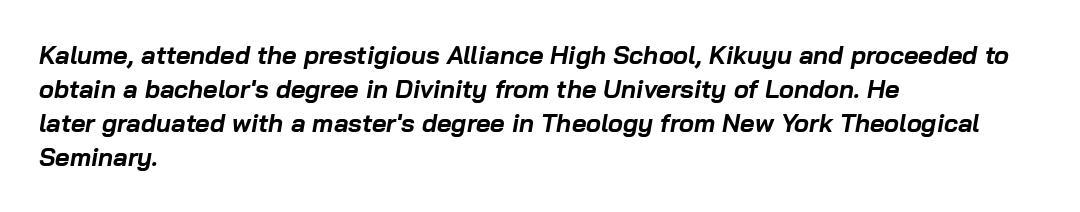
Glyph-to-glyph distance matches everyday printed text. A clean baseline with only descenders dipping below it. This sample keeps an unexceptional amount of space between lines. If you drew a line through each stem, it would be angled. The passage shown is emphatically bold.
